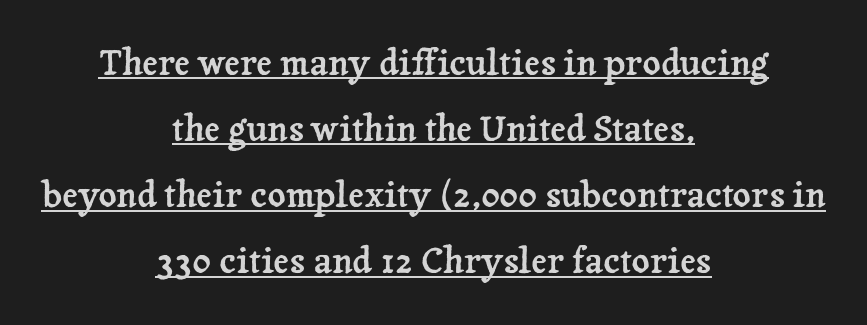
Q: Is the text italic (slanted)? A: No, it is upright.
Q: Is the typeface a serif or a sans-serif typeface? A: Serif.
Q: Is the text underlined? A: Yes.
Q: How is the paragraph aligned? A: Centered.
Q: Is the spacing between letters normal or unusually wide? A: Normal.
Q: Width (condensed, normal, or wide)? A: Normal.
Q: Stroke contrast? A: Low.
Q: x-height? A: Medium.
Q: Monospaced? A: No.
